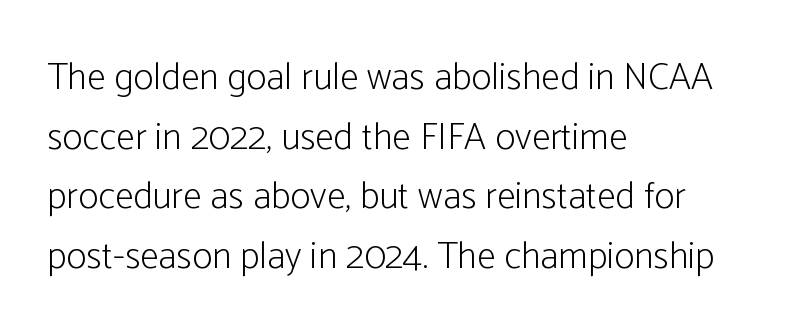
Q: Is the text bold? A: No.
Q: Is the text italic (slanted)? A: No, it is upright.
Q: Is the typeface a serif or a sans-serif typeface? A: Sans-serif.
Q: Is the text underlined? A: No.
Q: How is the paragraph aligned? A: Left-aligned.
Q: Is the spacing between letters normal or unusually wide? A: Normal.
Q: Is the spacing between lines tight, normal or loose? A: Normal.
Q: Width (condensed, normal, or wide)? A: Condensed.
Q: Stroke contrast? A: Low.
Q: x-height? A: Medium.
Q: Monospaced? A: No.
